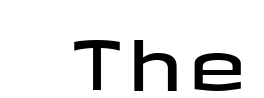
Q: Is the text italic (slanted)? A: No, it is upright.
Q: Is the typeface a serif or a sans-serif typeface? A: Sans-serif.
Q: Is the text underlined? A: Yes.
Q: Width (condensed, normal, or wide)? A: Wide.
Q: Stroke contrast? A: Low.
Q: x-height? A: Medium.
